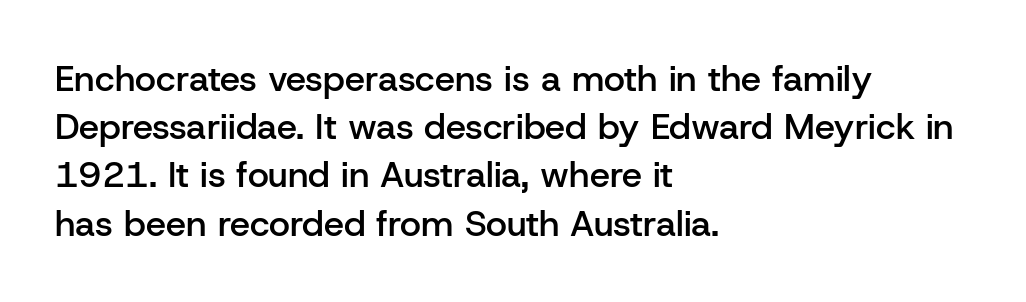
The lettering holds an erect, upright posture throughout. Each line starts at the same left margin while the right side varies. Look at the bottom of the vertical strokes: they stop flat, with no serifs. Words appear dense and cohesive because spacing is normal. Do the characters align in a grid? No, the font is proportional. Vertically, the passage feels balanced, rows spaced as you'd expect.
